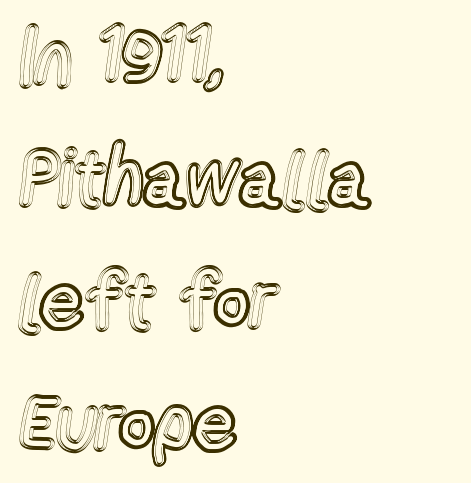
Caption: multi-line text, flush left, ragged right. How would I describe the line gaps? Plain and ordinary. The words here are not underlined. The passage shown is typed in a proportional face where columns would drift. The horizontal fit of the characters is conventional and even.
